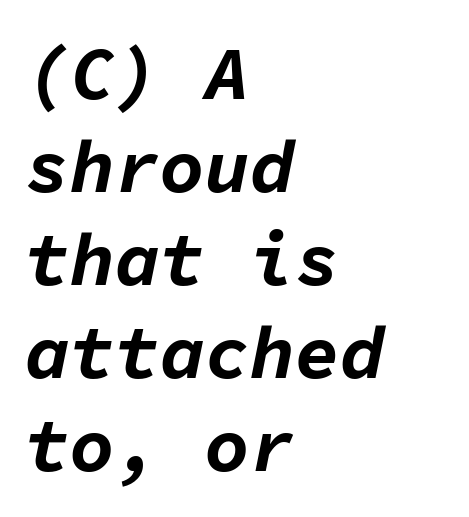
The image shows 75 px bold type, italic (leaning right), monospaced; set left-aligned, line spacing 1.24x, normal letter spacing, not underlined; low stroke contrast and a medium x-height.
